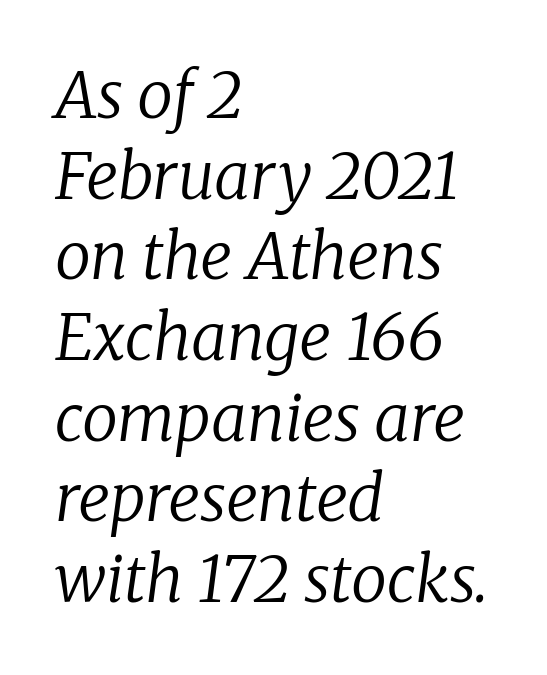
A typesetter would mark this as italic. Varying glyph widths throughout — classic text-font behaviour. Summary of vertical rhythm: regular, with standard interline spacing. Heft: none added — not bold. The typesetter chose a ragged-right arrangement here. The face used here is rendered with its standard letterfit.
